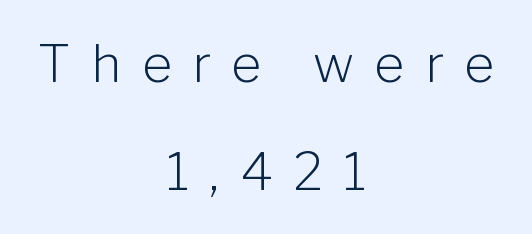
The image shows 52 px light sans-serif type, upright; set centered, loose line spacing (2.07x), unusually wide letter spacing (+0.39 em), not underlined; low stroke contrast and a medium x-height.
